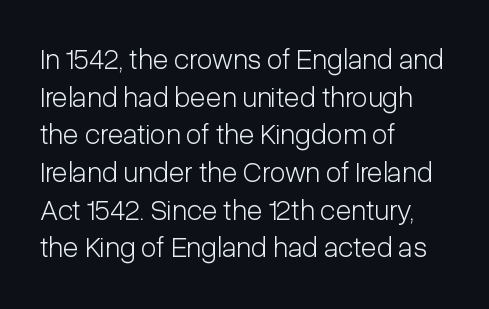
Descender tails drop into unmarked territory. This sample has the flowing, uneven cadence of proportional lettering. Upright lettering throughout. What's the leading like? Ordinary, nothing unusual. Standard letterfit; no display-style spreading of the glyphs. To sum up the face: it is a sans, with no serifs.
